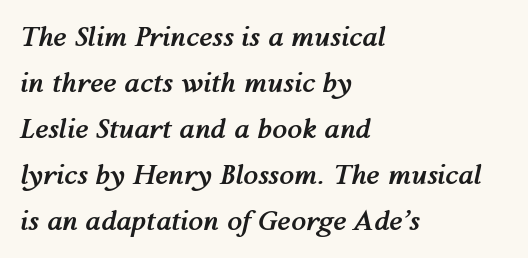
Q: Is the text bold? A: Yes.
Q: Is the text italic (slanted)? A: Yes, it leans right by about 12 degrees.
Q: Is the text underlined? A: No.
Q: How is the paragraph aligned? A: Left-aligned.
Q: Is the spacing between letters normal or unusually wide? A: Normal.
Q: Is the spacing between lines tight, normal or loose? A: Normal.
